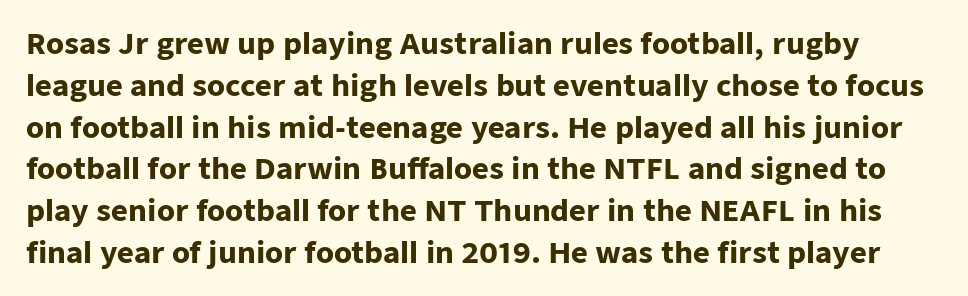
The image shows 29 px heavy sans-serif type, upright; set normal line spacing (1.44x), normal letter spacing, not underlined; low stroke contrast and a medium x-height.
